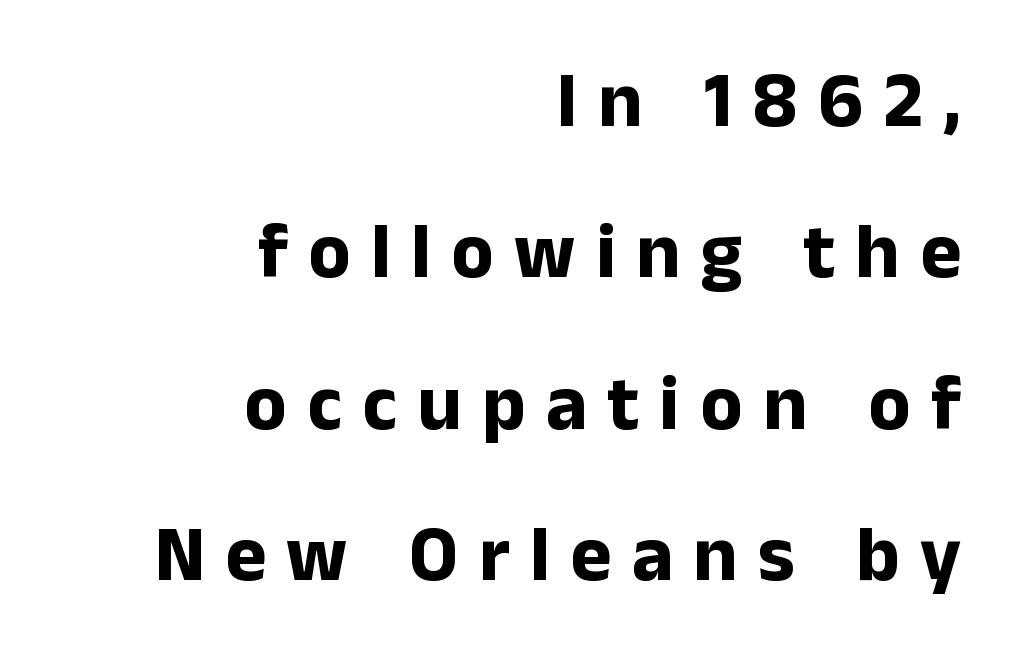
The image shows 78 px bold sans-serif type, upright; set right-aligned, loose line spacing (1.94x), unusually wide letter spacing (+0.26 em), not underlined; low stroke contrast and a medium x-height.
